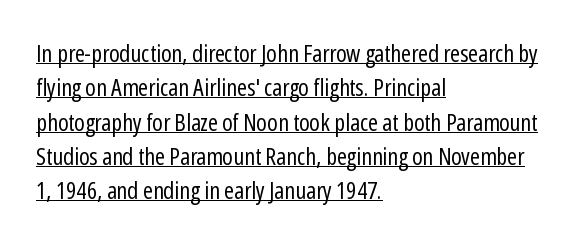
{"italic": "no", "bold": "no", "underline": "yes", "align": "left", "line_spacing": "normal", "line_spacing_ratio": 1.43, "letter_spacing": "normal", "letter_spacing_em": 0.0, "glyph_px": 24}
